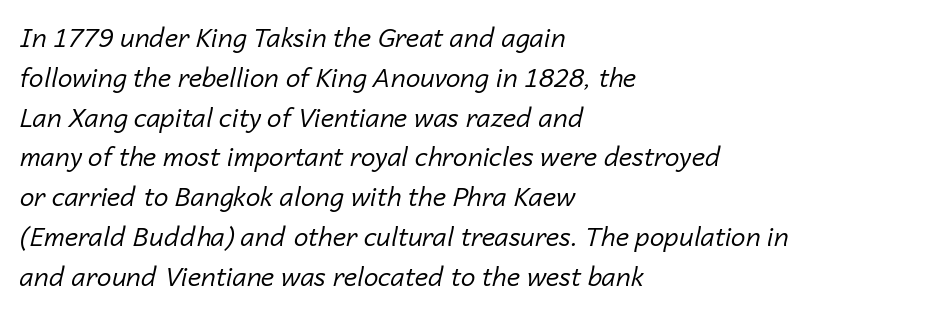
The image shows 26 px text type, italic (leaning right); set left-aligned, normal line spacing (1.53x), normal letter spacing, not underlined.
